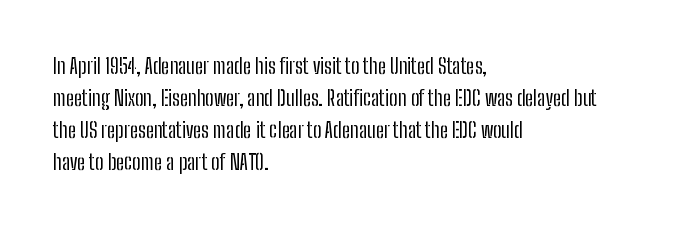
{"italic": "no", "bold": "no", "underline": "no", "align": "left", "line_spacing": "normal", "line_spacing_ratio": 1.52, "letter_spacing": "normal", "letter_spacing_em": 0.0, "glyph_px": 21}
